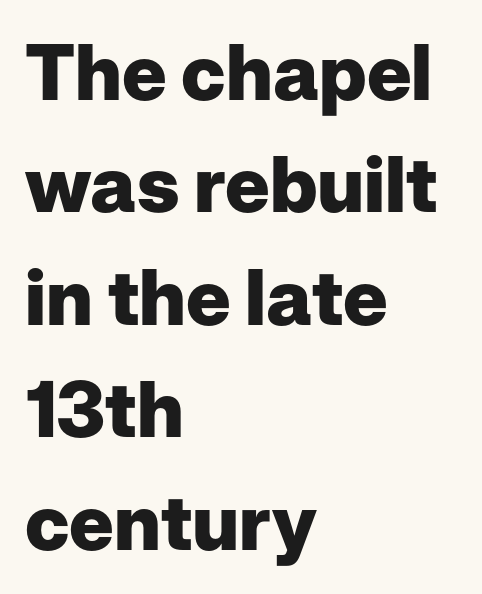
The image shows 77 px heavy sans-serif type, upright; set left-aligned, normal line spacing (1.46x), normal letter spacing, not underlined; low stroke contrast and a medium x-height.
